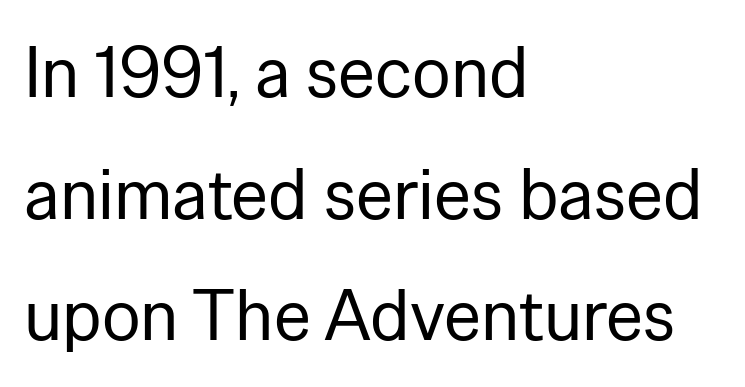
The image shows 72 px regular-weight sans-serif type, upright; set left-aligned, normal line spacing (1.69x), normal letter spacing, not underlined; low stroke contrast and a medium x-height.
